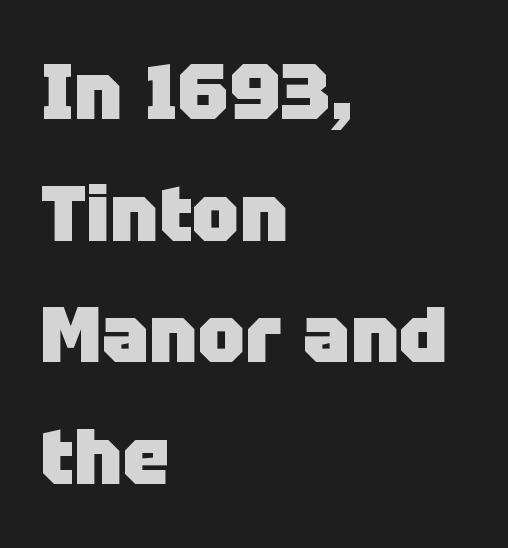
The glyphs are unaccompanied by any horizontal stroke below them. The specimen reads as upright at a glance. Serifs: no, the terminals of the letterforms are clean. Is the block centered? No — it sits flush against the left margin.
